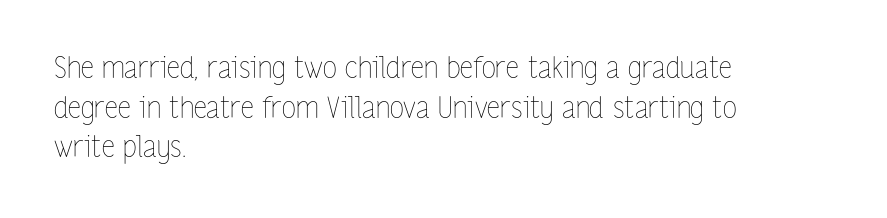
The rendering uses natural spacing where letterforms have individual widths. How would I describe the line gaps? Plain and ordinary. Caption: face not bold, strokes unweighted. This is the regular roman posture of the typeface.
